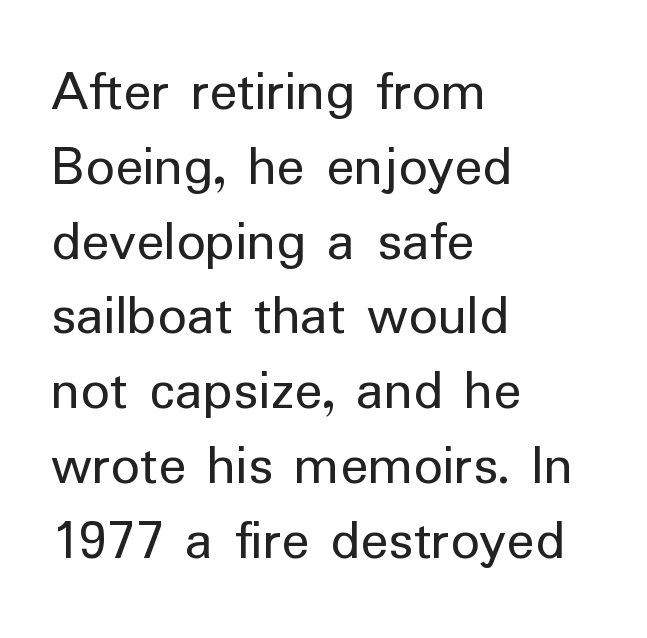
Q: Is the text bold? A: No.
Q: Is the text italic (slanted)? A: No, it is upright.
Q: Is the typeface a serif or a sans-serif typeface? A: Sans-serif.
Q: Is the text underlined? A: No.
Q: How is the paragraph aligned? A: Left-aligned.
Q: Is the spacing between letters normal or unusually wide? A: Normal.
Q: Is the spacing between lines tight, normal or loose? A: Normal.
Q: Width (condensed, normal, or wide)? A: Normal.
Q: Stroke contrast? A: Low.
Q: x-height? A: Medium.
Q: Monospaced? A: No.
